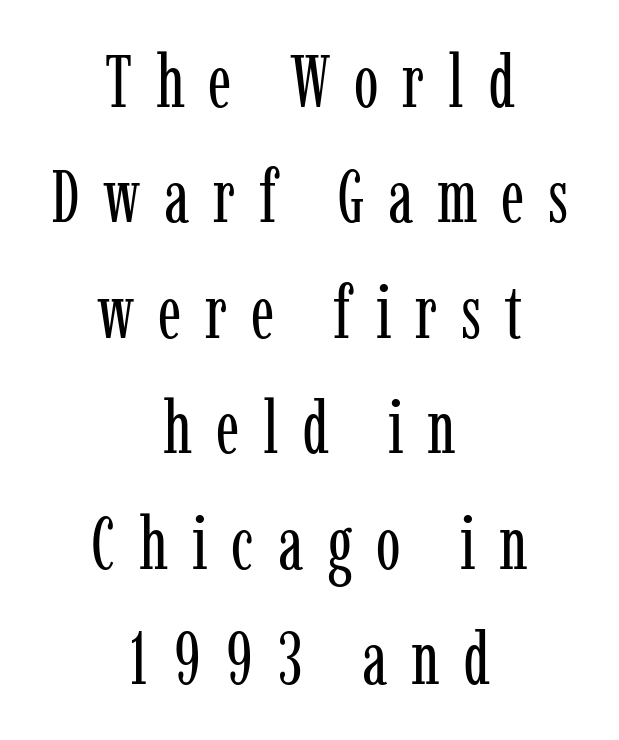
{"serif": "yes", "italic": "no", "bold": "no", "weight": "regular", "width": "condensed", "stroke_contrast": "low", "x_height": "medium", "monospaced": "no", "underline": "no", "align": "center", "line_spacing": "normal", "line_spacing_ratio": 1.56, "letter_spacing": "wide", "letter_spacing_em": 0.32, "glyph_px": 74}
